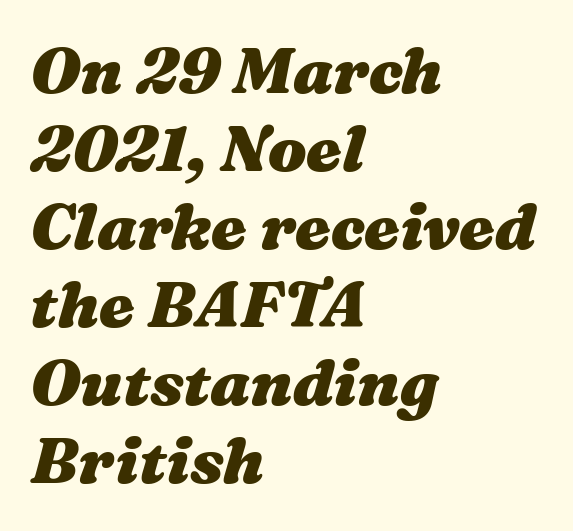
{"italic": "yes", "lean": "right", "slant_degrees": 16, "bold": "yes", "weight": "heavy", "width": "wide", "stroke_contrast": "medium", "x_height": "medium", "monospaced": "no", "underline": "no", "align": "left", "line_spacing_ratio": 1.22, "letter_spacing": "normal", "letter_spacing_em": 0.0, "glyph_px": 64}
